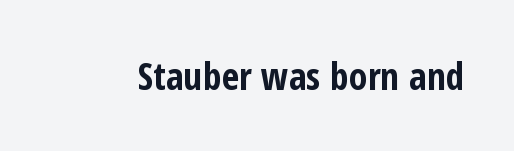
Q: Is the text bold? A: Yes.
Q: Is the text italic (slanted)? A: No, it is upright.
Q: Is the typeface a serif or a sans-serif typeface? A: Sans-serif.
Q: Is the text underlined? A: No.
Q: Is the spacing between letters normal or unusually wide? A: Normal.
Q: Width (condensed, normal, or wide)? A: Condensed.
Q: Stroke contrast? A: Low.
Q: x-height? A: Medium.
Q: Monospaced? A: No.
